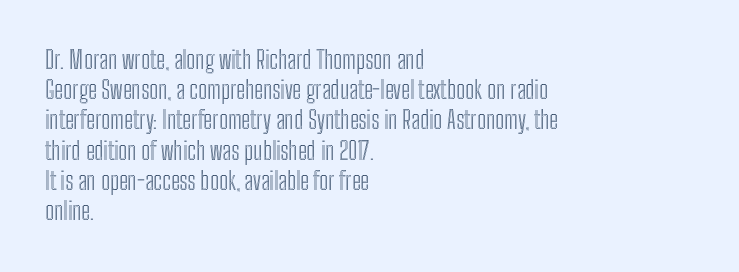
{"italic": "no", "underline": "no", "align": "left", "line_spacing": "normal", "line_spacing_ratio": 1.26, "letter_spacing": "normal", "letter_spacing_em": 0.0, "glyph_px": 24}
